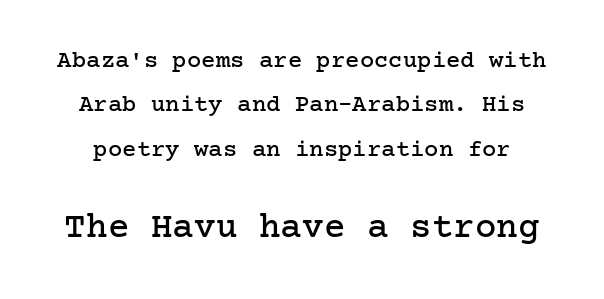
Words appear dense and cohesive because spacing is normal. Letters rest on an invisible, unmarked baseline. The block sitting lower on the canvas is the one with enlarged characters. The glyphs in this specimen are seriffed. Posture: upright roman.
